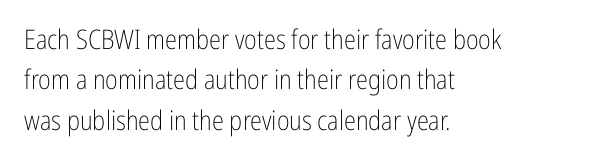
Q: Is the text bold? A: No.
Q: Is the text italic (slanted)? A: No, it is upright.
Q: Is the text underlined? A: No.
Q: How is the paragraph aligned? A: Left-aligned.
Q: Is the spacing between letters normal or unusually wide? A: Normal.
Q: Is the spacing between lines tight, normal or loose? A: Normal.
